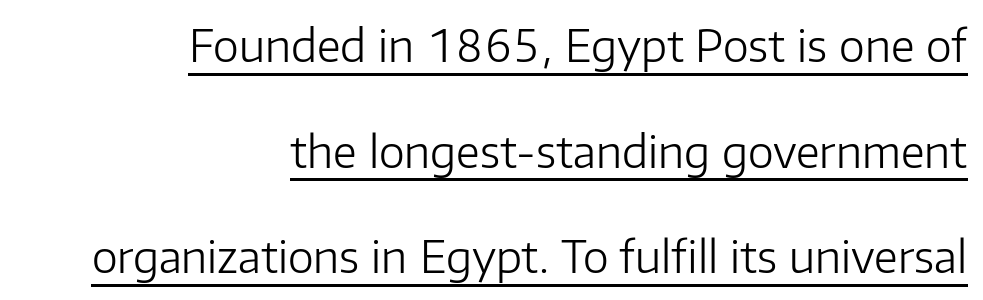
{"serif": "no", "italic": "no", "bold": "no", "weight": "light", "width": "normal", "stroke_contrast": "low", "x_height": "medium", "monospaced": "no", "underline": "yes", "align": "right", "line_spacing": "loose", "line_spacing_ratio": 2.4, "letter_spacing": "normal", "letter_spacing_em": 0.0, "glyph_px": 44}
